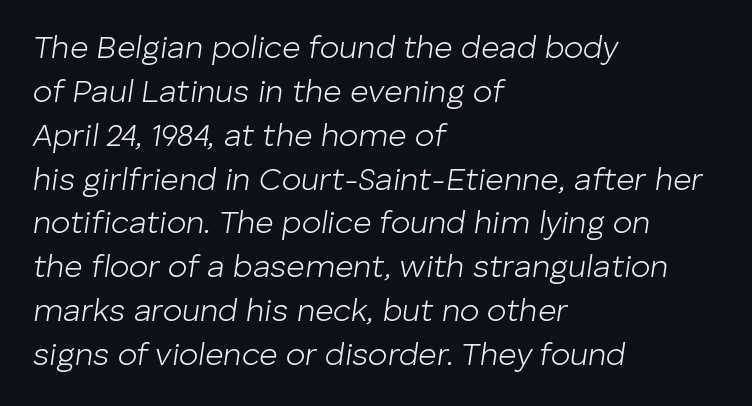
The image shows 32 px light type, italic (leaning right); set left-aligned, normal line spacing (1.37x), normal letter spacing, not underlined; low stroke contrast and a medium x-height.
